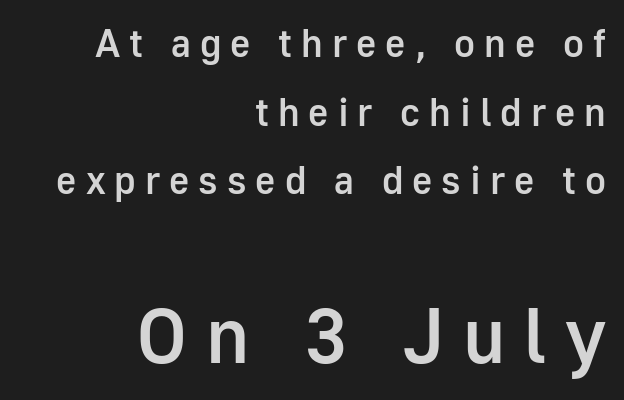
{"serif": "no", "italic": "no", "bold": "semi", "weight": "semibold", "width": "normal", "stroke_contrast": "low", "x_height": "medium", "monospaced": "no", "underline": "no", "align": "right", "line_spacing_ratio": 1.76, "letter_spacing": "wide", "letter_spacing_em": 0.23, "larger_block": "second", "size_ratio": 2.0, "glyph_px": 78}
